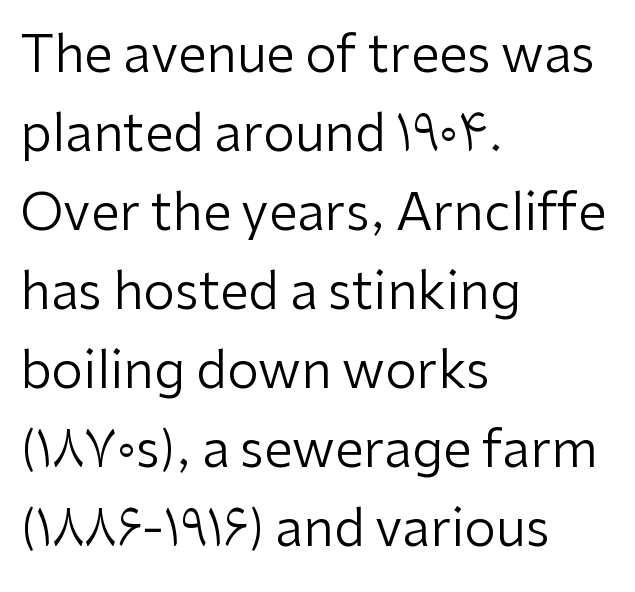
Q: Is the text bold? A: No.
Q: Is the text italic (slanted)? A: No, it is upright.
Q: Is the typeface a serif or a sans-serif typeface? A: Sans-serif.
Q: Is the text underlined? A: No.
Q: How is the paragraph aligned? A: Left-aligned.
Q: Is the spacing between letters normal or unusually wide? A: Normal.
Q: Is the spacing between lines tight, normal or loose? A: Normal.
Q: Width (condensed, normal, or wide)? A: Normal.
Q: Stroke contrast? A: Low.
Q: x-height? A: Medium.
Q: Monospaced? A: No.
